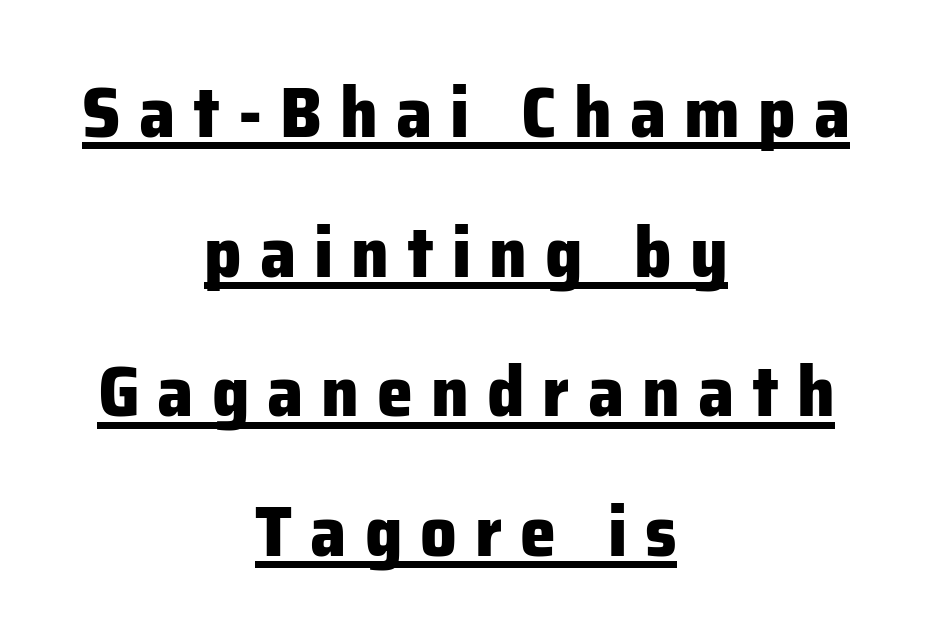
Q: Is the text bold? A: Yes.
Q: Is the text italic (slanted)? A: No, it is upright.
Q: Is the typeface a serif or a sans-serif typeface? A: Sans-serif.
Q: Is the text underlined? A: Yes.
Q: How is the paragraph aligned? A: Centered.
Q: Is the spacing between letters normal or unusually wide? A: Unusually wide.
Q: Is the spacing between lines tight, normal or loose? A: Loose.
Q: Width (condensed, normal, or wide)? A: Normal.
Q: Stroke contrast? A: Low.
Q: x-height? A: Medium.
Q: Monospaced? A: No.
